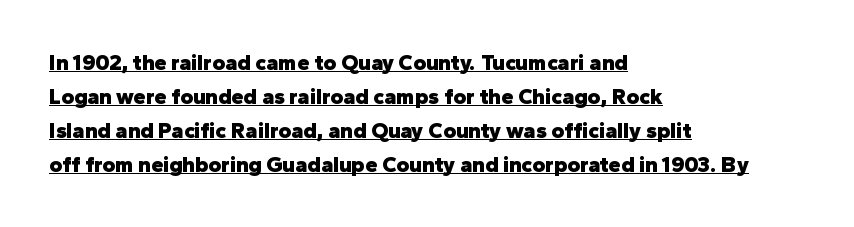
The compositor pushed each line to the left boundary. Descenders here cross a horizontal rule under the line. A typesetter would call this zero additional tracking. Summary of weight: heavy, a full bold. Upright lettering throughout. What's the leading like? Ordinary, nothing unusual.
